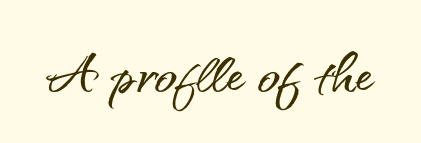
{"serif": "no", "width": "normal", "stroke_contrast": "medium", "x_height": "small", "monospaced": "no", "underline": "no", "letter_spacing": "normal", "letter_spacing_em": 0.0, "glyph_px": 74}
